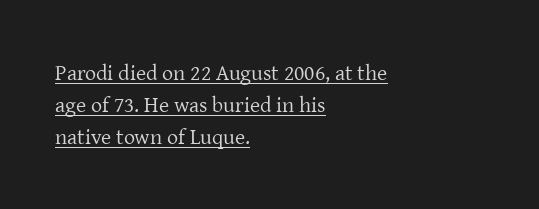
The lines sit at an ordinary, default distance from one another. The weight would be labelled regular, book, light, or lighter still. The typography opts for an upright posture over an oblique one. Tracking here is standard; glyphs follow each other at the usual distance. Casual observation: everything's shoved over to the left. Honestly, the underline is the first thing you notice here.
